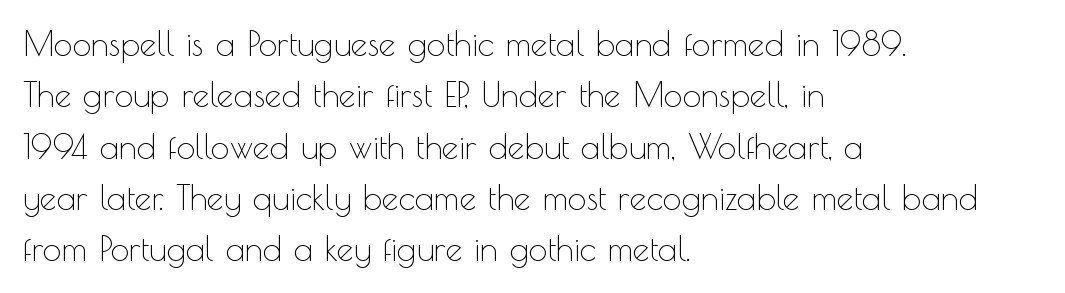
The image shows 34 px thin sans-serif type, upright; set left-aligned, normal line spacing (1.51x), normal letter spacing, not underlined; a small x-height.
